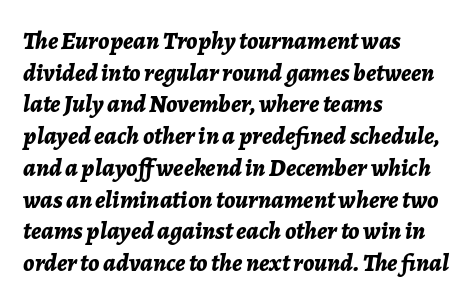
{"italic": "yes", "lean": "right", "slant_degrees": 7, "bold": "yes", "underline": "no", "align": "left", "line_spacing": "normal", "line_spacing_ratio": 1.27, "letter_spacing": "normal", "letter_spacing_em": 0.0, "glyph_px": 25}
